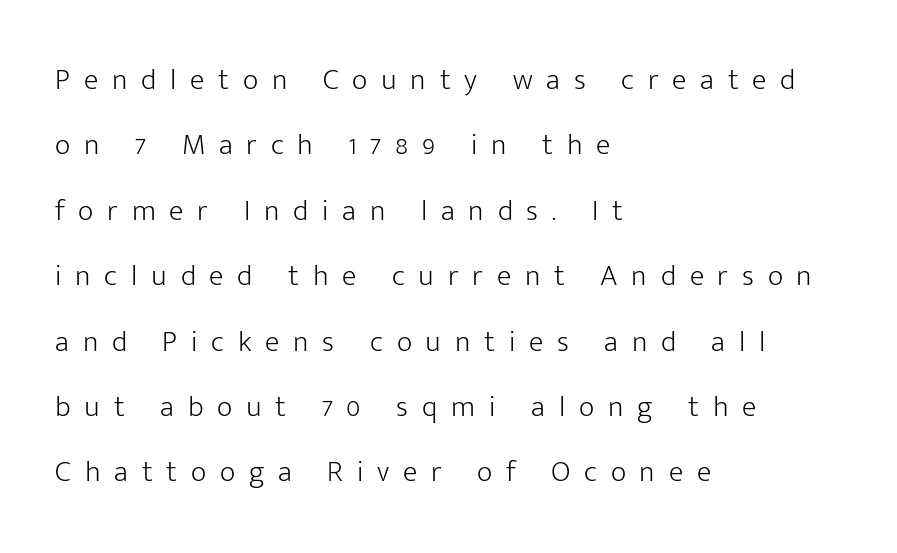
Q: Is the text bold? A: No.
Q: Is the text italic (slanted)? A: No, it is upright.
Q: Is the typeface a serif or a sans-serif typeface? A: Sans-serif.
Q: Is the text underlined? A: No.
Q: How is the paragraph aligned? A: Left-aligned.
Q: Is the spacing between letters normal or unusually wide? A: Unusually wide.
Q: Is the spacing between lines tight, normal or loose? A: Loose.
Q: Width (condensed, normal, or wide)? A: Normal.
Q: Stroke contrast? A: Low.
Q: x-height? A: Medium.
Q: Monospaced? A: No.
